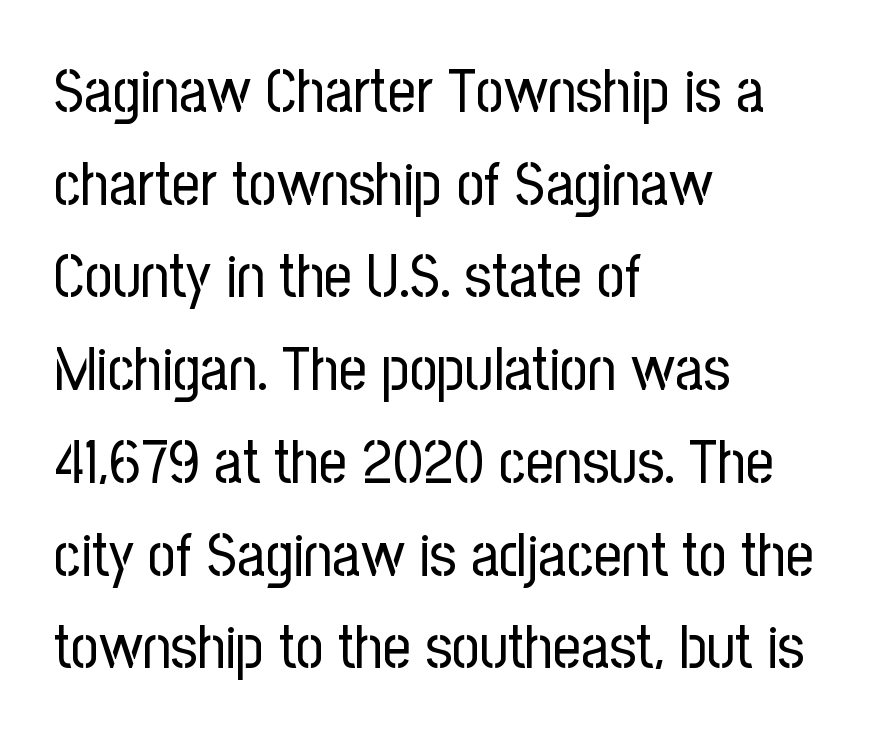
{"serif": "no", "italic": "no", "bold": "no", "weight": "regular", "width": "condensed", "stroke_contrast": "low", "x_height": "medium", "monospaced": "no", "underline": "no", "align": "left", "line_spacing": "normal", "line_spacing_ratio": 1.52, "letter_spacing": "normal", "letter_spacing_em": 0.0, "glyph_px": 61}
